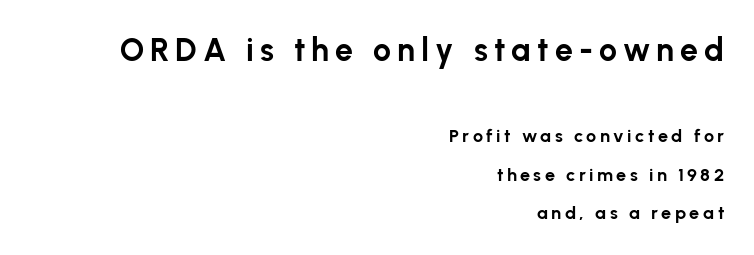
Q: Is the text bold? A: Yes.
Q: Is the text italic (slanted)? A: No, it is upright.
Q: Is the typeface a serif or a sans-serif typeface? A: Sans-serif.
Q: Is the text underlined? A: No.
Q: How is the paragraph aligned? A: Right-aligned.
Q: Is the spacing between lines tight, normal or loose? A: Loose.
Q: Which block of text is set in a larger size, the first (top) or the second (bottom)? A: The first (top) one.
Q: Width (condensed, normal, or wide)? A: Normal.
Q: Stroke contrast? A: Low.
Q: x-height? A: Medium.
Q: Monospaced? A: No.
